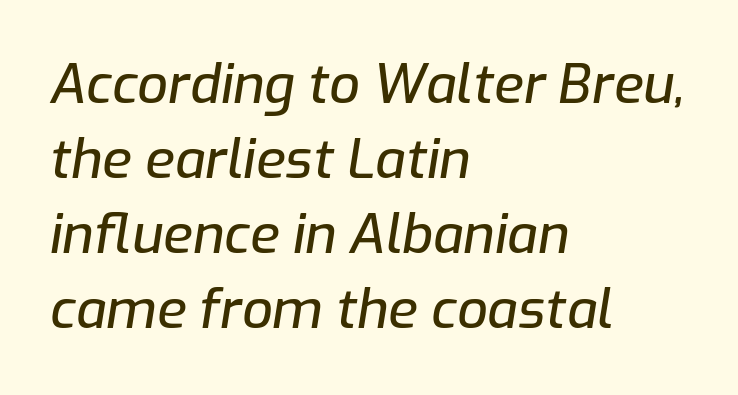
The image shows 54 px text type, italic (leaning right); set left-aligned, normal line spacing (1.39x), normal letter spacing, not underlined; low stroke contrast and a medium x-height.
